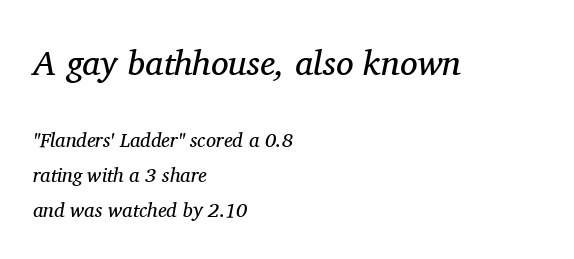
Q: Is the text bold? A: No.
Q: Is the text italic (slanted)? A: Yes, it leans right by about 11 degrees.
Q: Is the typeface a serif or a sans-serif typeface? A: Serif.
Q: Is the text underlined? A: No.
Q: How is the paragraph aligned? A: Left-aligned.
Q: Is the spacing between letters normal or unusually wide? A: Normal.
Q: Which block of text is set in a larger size, the first (top) or the second (bottom)? A: The first (top) one.
Q: Width (condensed, normal, or wide)? A: Normal.
Q: Stroke contrast? A: Medium.
Q: x-height? A: Medium.
Q: Monospaced? A: No.
